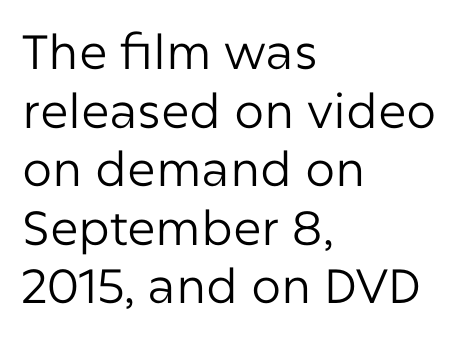
{"serif": "no", "italic": "no", "bold": "no", "weight": "regular", "width": "normal", "stroke_contrast": "low", "x_height": "medium", "monospaced": "no", "underline": "no", "align": "left", "line_spacing_ratio": 1.22, "letter_spacing": "normal", "letter_spacing_em": 0.0, "glyph_px": 48}
